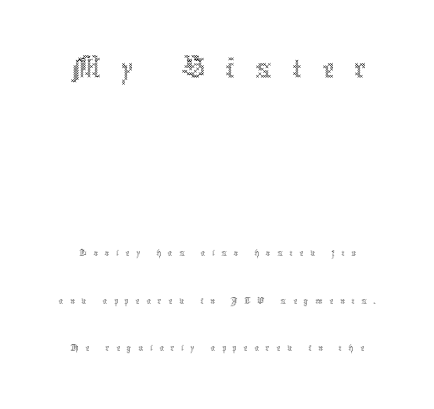
Note the varied advance widths — an 'i' is clearly narrower than an 'm'. If you drew a line through each stem, it would be perfectly vertical. Unbolded letterforms with no extra heft. Compared with typical body copy, the letter spacing here is much looser.
